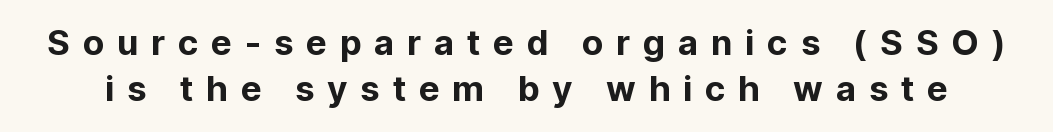
Serif or sans? Sans — the stroke terminals are bare. Tall strokes in this sample are plumb rather than angled. This sample has the flowing, uneven cadence of proportional lettering. Each new line begins a customary step beneath the previous one. The tracking jumps out immediately: characters are airy and widely separated.
